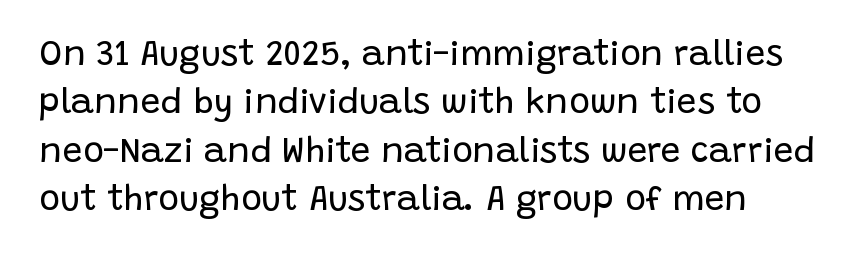
Q: Is the text bold? A: No.
Q: Is the text italic (slanted)? A: No, it is upright.
Q: Is the typeface a serif or a sans-serif typeface? A: Sans-serif.
Q: Is the text underlined? A: No.
Q: Is the spacing between letters normal or unusually wide? A: Normal.
Q: Is the spacing between lines tight, normal or loose? A: Normal.
Q: Width (condensed, normal, or wide)? A: Normal.
Q: Stroke contrast? A: Low.
Q: x-height? A: Large.
Q: Monospaced? A: No.
